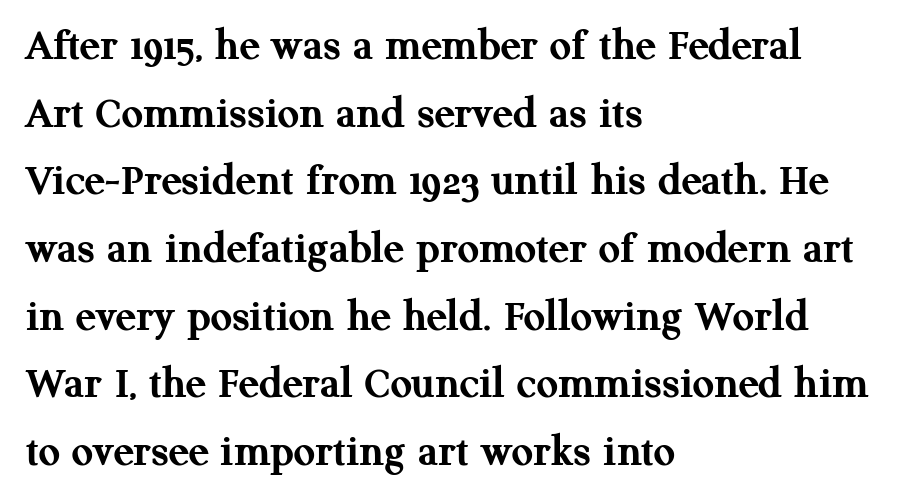
The image shows 47 px semibold serif type, upright; set left-aligned, normal line spacing (1.44x), normal letter spacing, not underlined; medium stroke contrast and a medium x-height.
